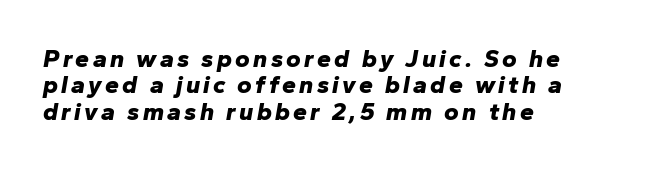
{"italic": "yes", "lean": "right", "slant_degrees": 10, "bold": "yes", "underline": "no", "align": "left", "line_spacing": "tight", "line_spacing_ratio": 1.06, "glyph_px": 25}
